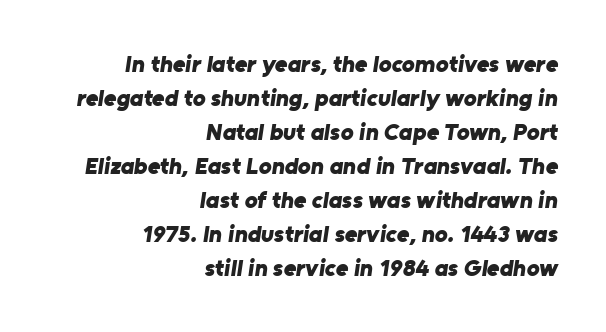
{"bold": "yes", "underline": "no", "align": "right", "line_spacing": "normal", "line_spacing_ratio": 1.42, "letter_spacing": "normal", "letter_spacing_em": 0.0, "glyph_px": 24}
